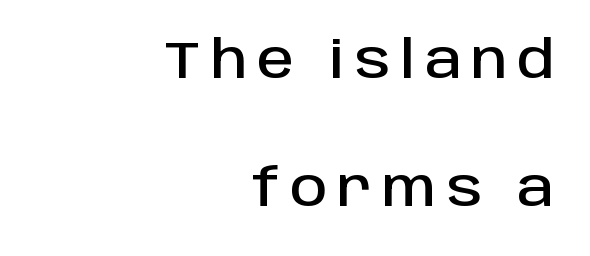
{"serif": "no", "italic": "no", "width": "normal", "stroke_contrast": "low", "x_height": "large", "monospaced": "no", "underline": "no", "align": "right", "line_spacing": "loose", "line_spacing_ratio": 2.47, "glyph_px": 52}
